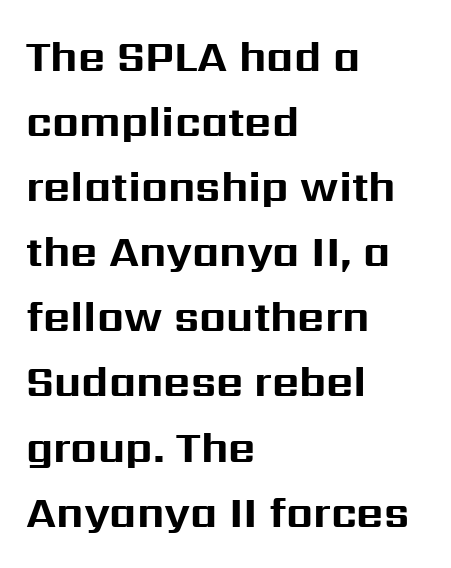
Quick note: underline off. This rendering uses left alignment, leaving the right contour irregular. Style check: upright. This sample uses plain, unmodified letter spacing. Do the characters align in a grid? No, the font is proportional. This sample uses a sans-serif face.
